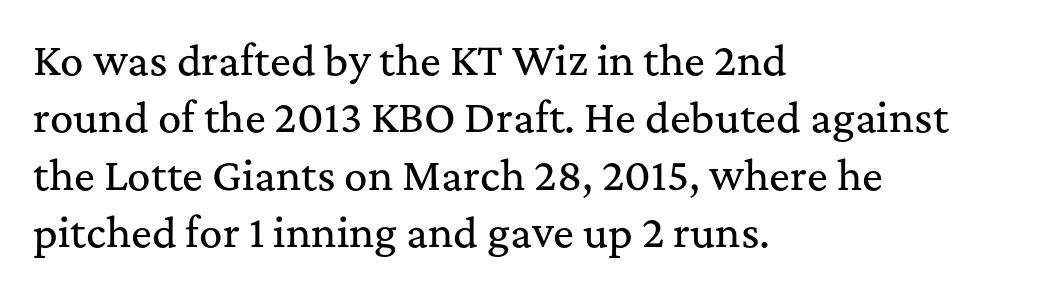
Yep, those are serifs on the letters. The letters advance in unequal steps, a hallmark of proportional type. Nope, not italic — everything's standing straight. Is the block centered? No — it sits flush against the left margin. Descender tails drop into unmarked territory. Nobody touched the tracking dial on this one.
